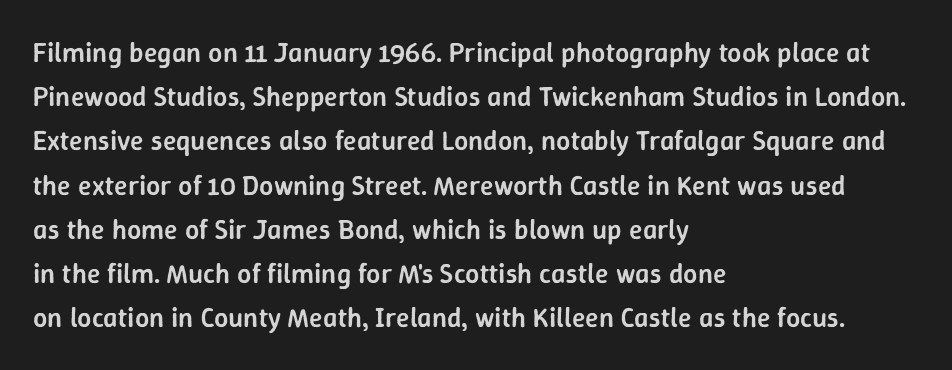
The image shows 28 px semibold sans-serif type, upright; set left-aligned, normal line spacing (1.58x), normal letter spacing, not underlined; low stroke contrast and a medium x-height.
